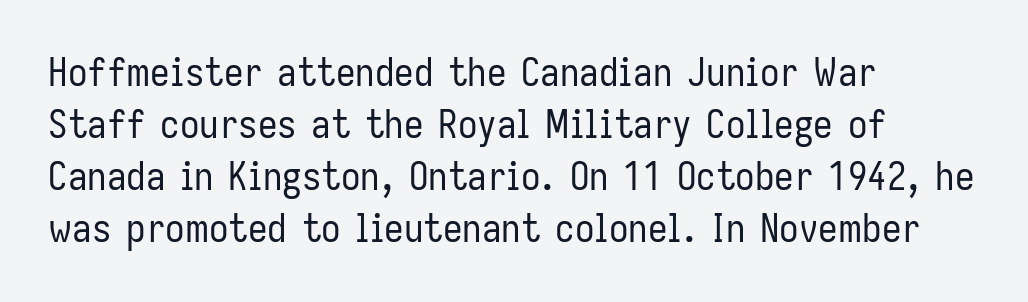
The image shows 39 px regular-weight, condensed sans-serif type, upright; set left-aligned, normal line spacing (1.33x), normal letter spacing, not underlined; low stroke contrast and a medium x-height.
